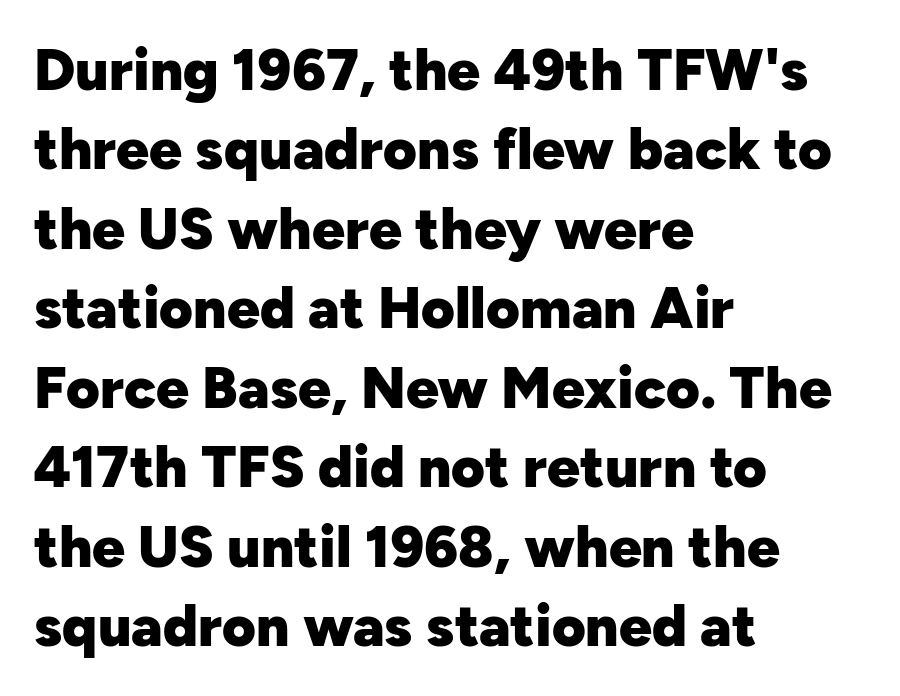
{"serif": "no", "italic": "no", "bold": "yes", "weight": "heavy", "width": "normal", "stroke_contrast": "low", "x_height": "medium", "monospaced": "no", "underline": "no", "align": "left", "line_spacing": "normal", "line_spacing_ratio": 1.37, "letter_spacing": "normal", "letter_spacing_em": 0.0, "glyph_px": 58}
